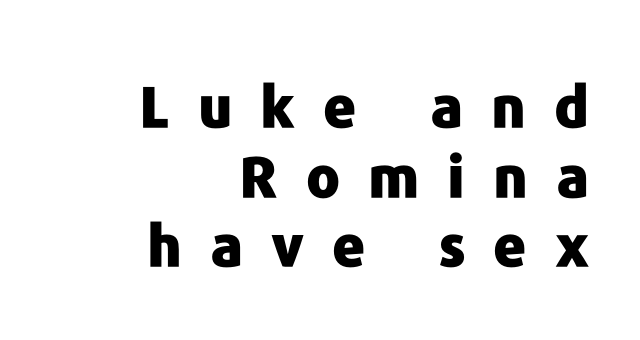
This sample uses an upright cut, with every glyph sitting square on the baseline. Emphasis by weight is at full strength: bold. Is this a fixed-width face? No — the glyphs have proportional, varying widths. Check the space under the baseline: it is left empty.
